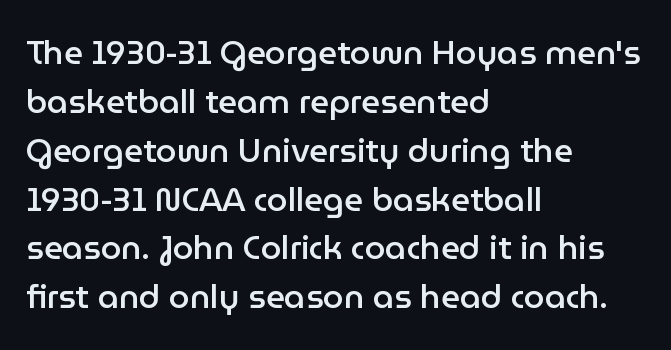
Compared with typical body copy, the letter spacing here is the same. Horizontal bands of white between lines are of average thickness. Posture: upright roman. What kind of face is this? One without serifs — a sans. Stroke thickness is moderately raised; the sample reads as semibold. Left-aligned paragraph, ragged on the right.
